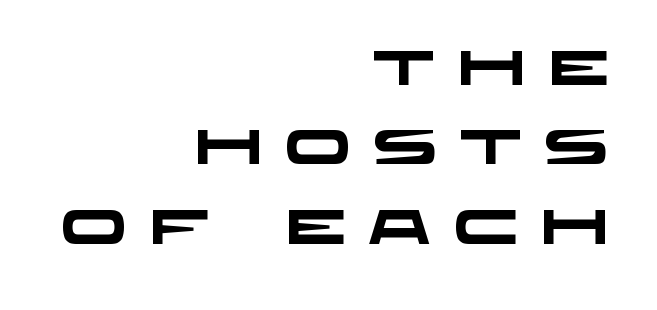
Q: Is the text bold? A: Yes.
Q: Is the typeface a serif or a sans-serif typeface? A: Sans-serif.
Q: Is the text underlined? A: No.
Q: How is the paragraph aligned? A: Right-aligned.
Q: Is the spacing between letters normal or unusually wide? A: Unusually wide.
Q: Is the spacing between lines tight, normal or loose? A: Normal.
Q: Width (condensed, normal, or wide)? A: Wide.
Q: Stroke contrast? A: Low.
Q: x-height? A: Large.
Q: Monospaced? A: No.
